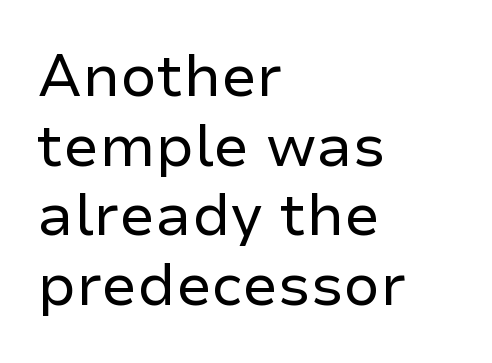
Left-aligned paragraph, ragged on the right. No word sits above an underline. Look at the tracking — it's just the regular setting, nothing added. Type style note: lacks serifs. Character widths vary here, with narrow letters taking less room than wide ones.
